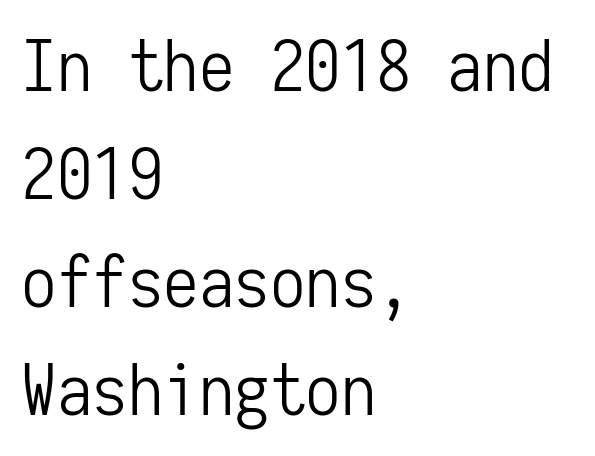
The image shows 71 px light, condensed sans-serif type, upright, monospaced; set left-aligned, normal line spacing (1.52x), normal letter spacing, not underlined; low stroke contrast and a medium x-height.
